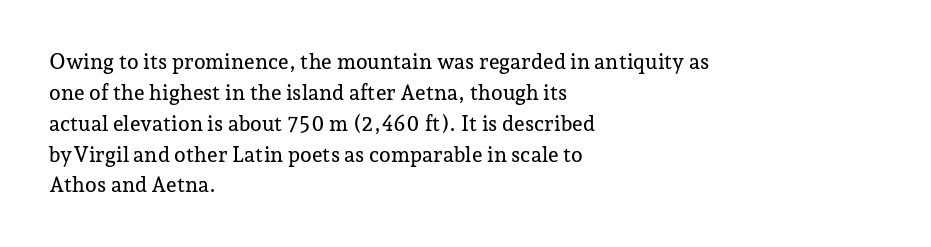
The image shows 21 px text type, upright; set left-aligned, normal line spacing (1.47x), normal letter spacing, not underlined.
